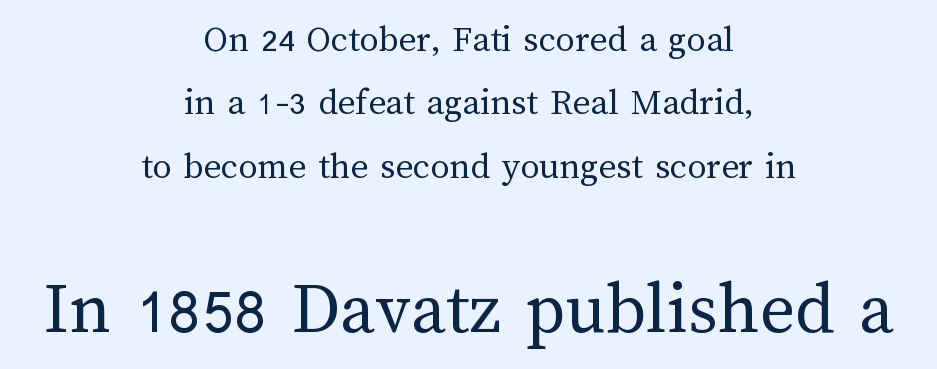
Both edges are ragged and mirror each other, which tells us the setting is centered. Nobody touched the tracking dial on this one. The block of text has a typical density, with ordinary space between rows. Here the second block reads like a headline and the first like body copy. A clean baseline with only descenders dipping below it.
